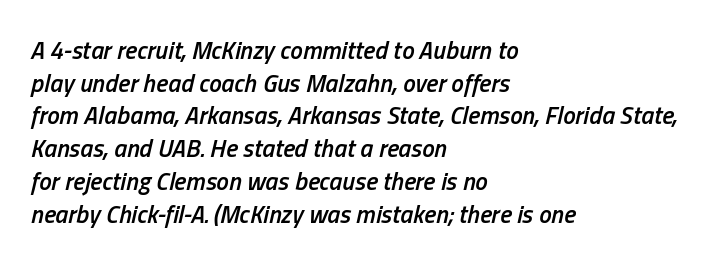
The image shows 25 px text type, italic (leaning right); set left-aligned, normal line spacing (1.31x), normal letter spacing, not underlined.
